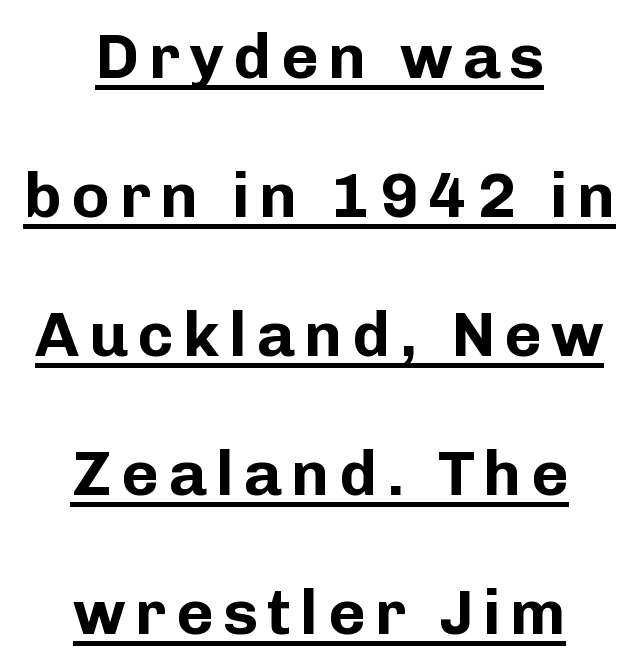
The image shows 64 px bold sans-serif type, upright; set centered, loose line spacing (2.17x), underlined; low stroke contrast and a medium x-height.
